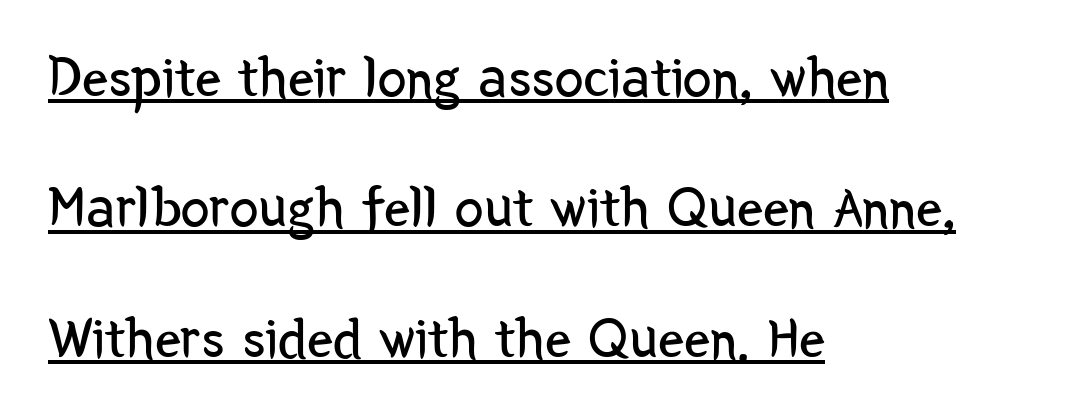
The image shows 58 px regular-weight, condensed sans-serif type, upright; set left-aligned, loose line spacing (2.25x), normal letter spacing, underlined; low stroke contrast and a medium x-height.
